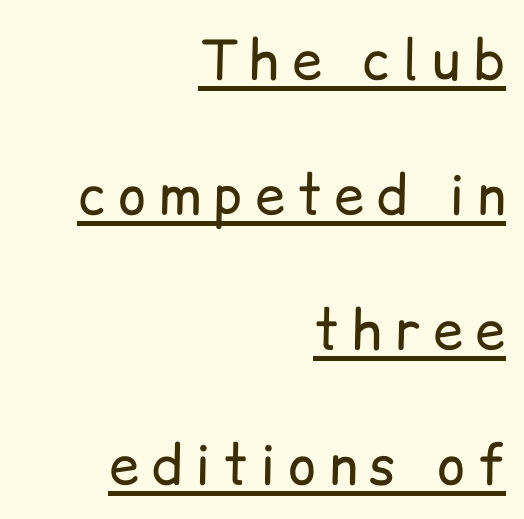
The image shows 54 px regular-weight sans-serif type, upright; set right-aligned, loose line spacing (2.5x), unusually wide letter spacing (+0.23 em), underlined; low stroke contrast and a medium x-height.
